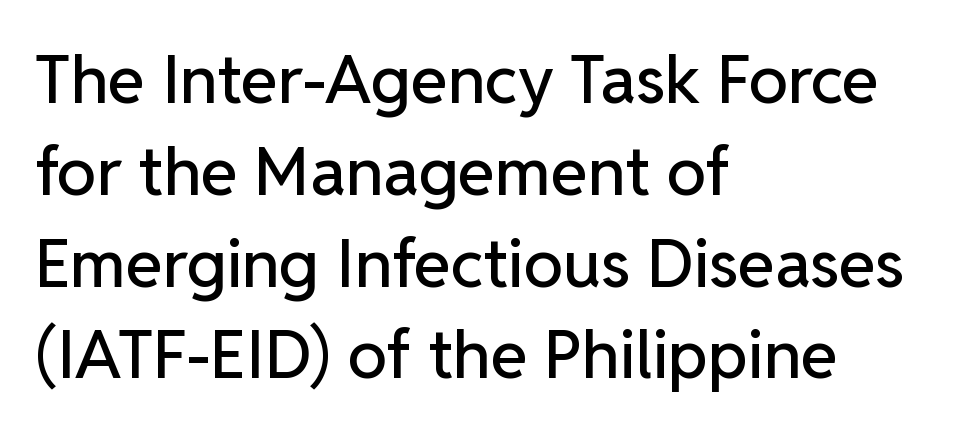
The area under the type is left untouched. The font's upright variant was chosen for this text. The lines in this sample share a left origin and differ only in where they stop. The type is set solid horizontally, with unmodified tracking.
